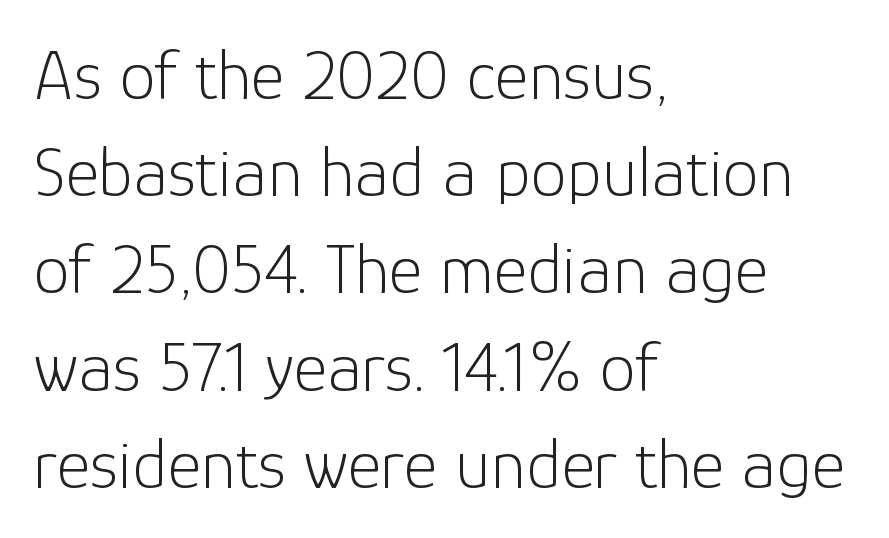
The image shows 72 px light sans-serif type, upright; set left-aligned, normal line spacing (1.35x), normal letter spacing, not underlined; low stroke contrast and a medium x-height.
